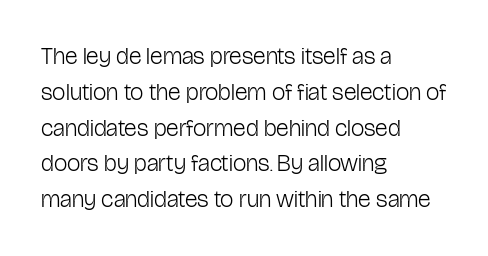
The image shows 24 px text type, upright; set left-aligned, normal line spacing (1.49x), normal letter spacing, not underlined.
